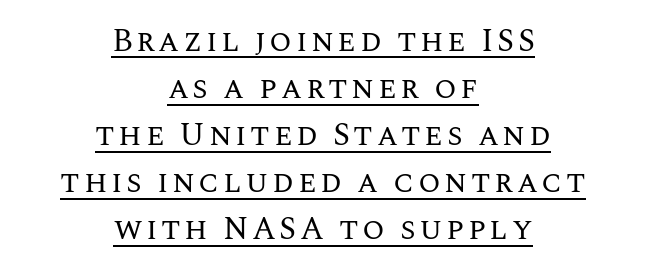
The passage shown stacks its lines at a standard gap. These lines are rendered in a variable-pitch font. The lines in this sample share a center point and differ in where they start and stop. Beneath each row of characters lies a ruled line.
